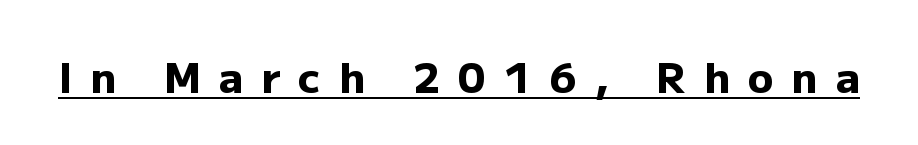
Caption: lettering with a line underneath. The face used here is a sans, in the tradition of grotesques and geometrics. Tracking here is generous; glyphs stand well apart from one another. The font is running at its bold setting. You could not count columns in this text — the font is proportionally spaced. Does the lettering tilt? It doesn't — this is upright.
